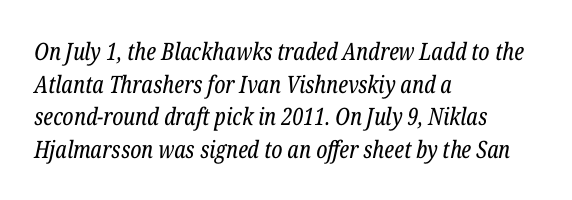
{"italic": "yes", "lean": "right", "slant_degrees": 12, "bold": "no", "underline": "no", "align": "left", "line_spacing": "normal", "line_spacing_ratio": 1.36, "letter_spacing": "normal", "letter_spacing_em": 0.0, "glyph_px": 24}
